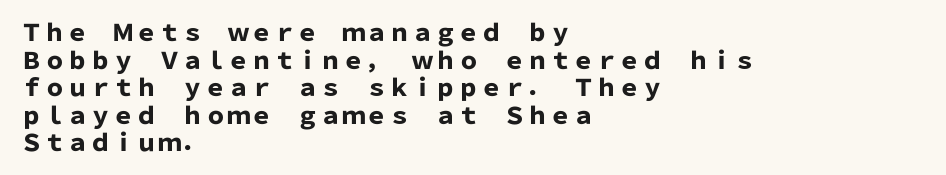
Q: Is the text bold? A: Yes.
Q: Is the text italic (slanted)? A: No, it is upright.
Q: Is the text underlined? A: No.
Q: How is the paragraph aligned? A: Left-aligned.
Q: Is the spacing between letters normal or unusually wide? A: Normal.
